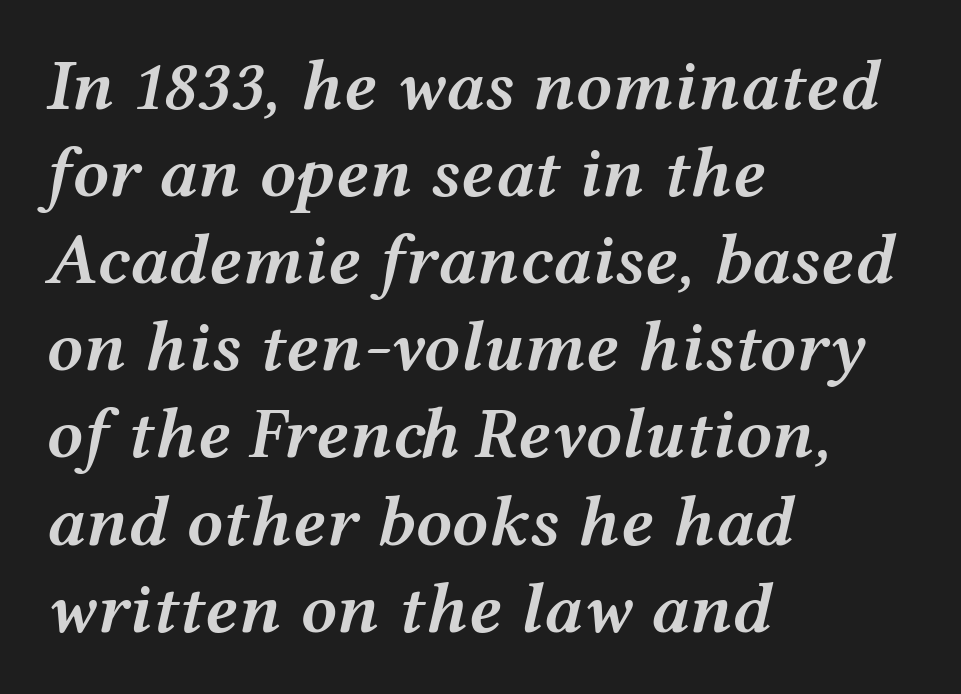
The face used here is proportionally spaced, like ordinary book or web type. Nobody touched the tracking dial on this one. Line starts are locked; line ends wander. The axis of the letterforms is tilted away from vertical. The space beneath each line is pristine and unruled. The passage shown is semibold, sitting just below true bold.
